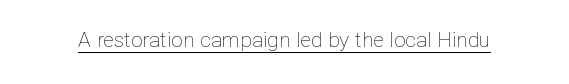
The image shows 21 px text type, upright; set normal letter spacing, underlined.
